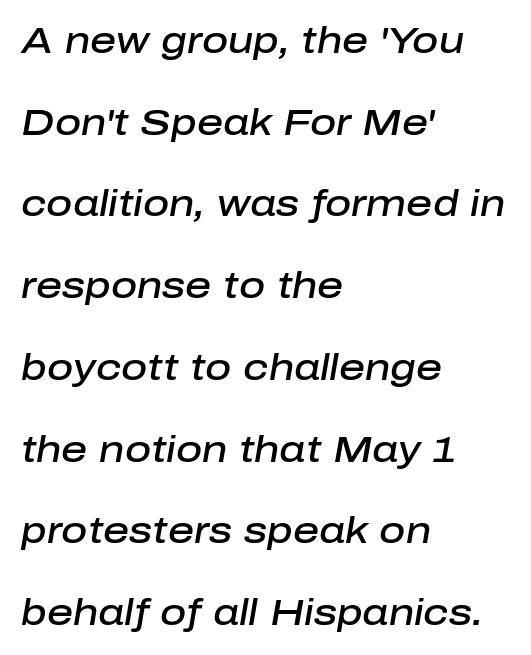
{"italic": "yes", "lean": "right", "slant_degrees": 10, "bold": "semi", "weight": "semibold", "width": "normal", "stroke_contrast": "low", "x_height": "medium", "monospaced": "no", "underline": "no", "align": "left", "line_spacing": "loose", "line_spacing_ratio": 2.27, "letter_spacing": "normal", "letter_spacing_em": 0.0, "glyph_px": 36}
